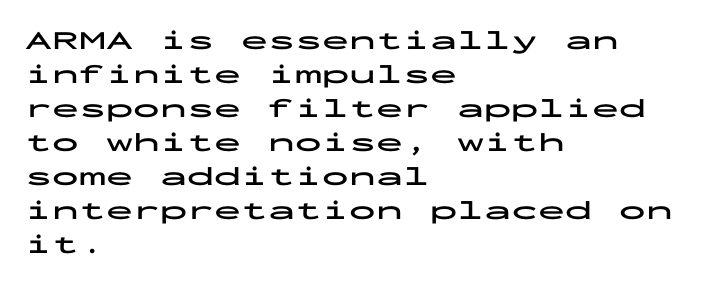
{"italic": "no", "bold": "yes", "underline": "no", "align": "left", "line_spacing": "normal", "line_spacing_ratio": 1.26, "letter_spacing": "normal", "letter_spacing_em": 0.0, "glyph_px": 27}
